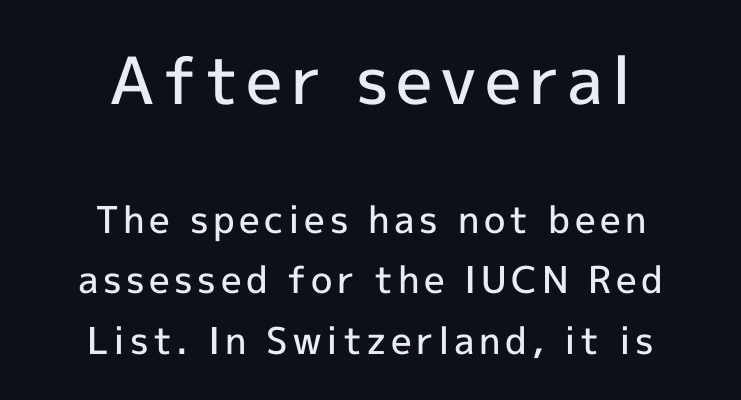
The image shows 65 px semibold sans-serif type, upright; set centered, normal line spacing (1.64x), not underlined; the first (top) block is 1.76x larger; a medium x-height.
